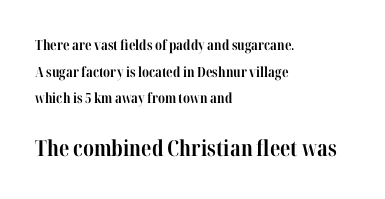
Q: Is the text bold? A: Yes.
Q: Is the text italic (slanted)? A: No, it is upright.
Q: Is the text underlined? A: No.
Q: How is the paragraph aligned? A: Left-aligned.
Q: Is the spacing between letters normal or unusually wide? A: Normal.
Q: Is the spacing between lines tight, normal or loose? A: Loose.
Q: Which block of text is set in a larger size, the first (top) or the second (bottom)? A: The second (bottom) one.
